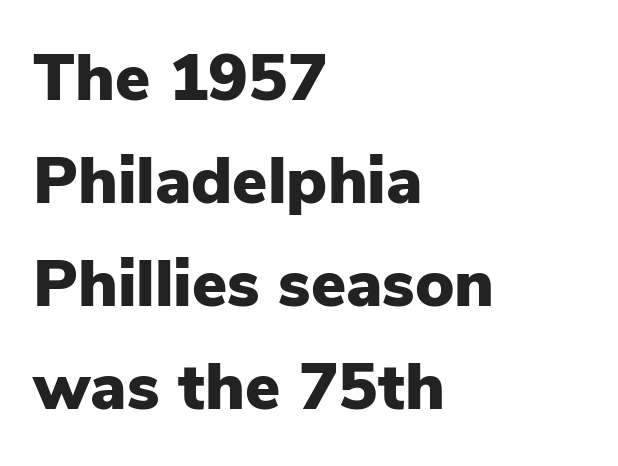
{"serif": "no", "italic": "no", "bold": "yes", "weight": "heavy", "width": "normal", "stroke_contrast": "low", "x_height": "medium", "monospaced": "no", "underline": "no", "align": "left", "line_spacing": "normal", "line_spacing_ratio": 1.56, "letter_spacing": "normal", "letter_spacing_em": 0.0, "glyph_px": 66}
